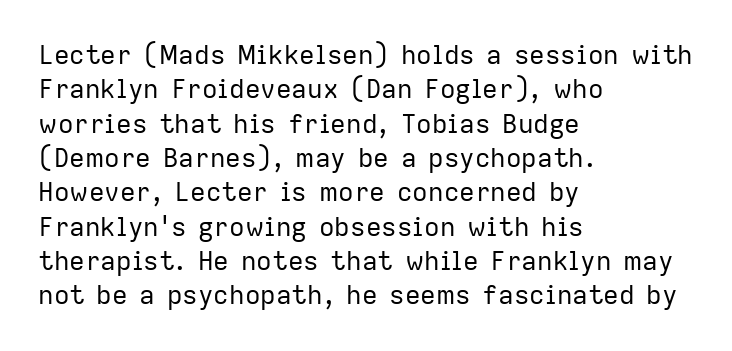
Leftover space on each line is placed entirely after the last word. Notice how the stems are strictly vertical — no italics here. The rendering uses a moderate line-height, typical for paragraphs. Underlining? Definitely not there. A light-to-regular cut is what we see here.
